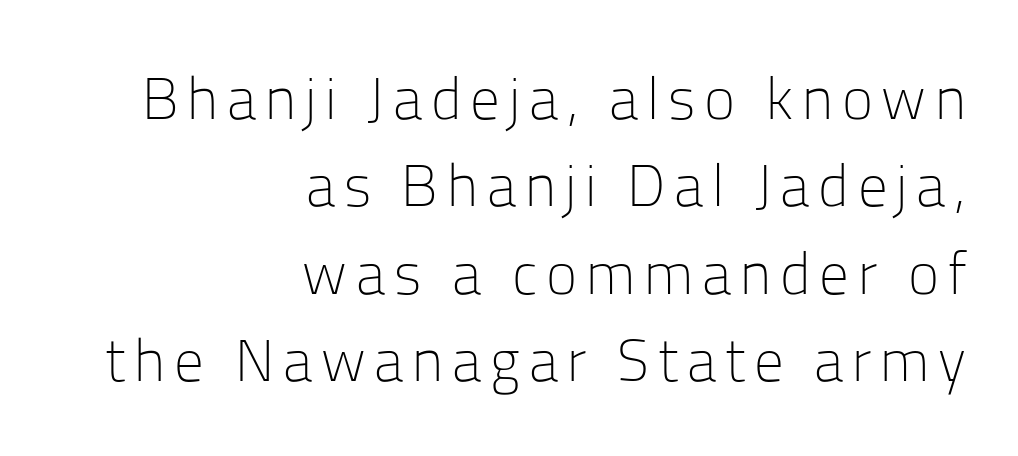
{"serif": "no", "italic": "no", "bold": "no", "weight": "light", "width": "normal", "stroke_contrast": "low", "x_height": "medium", "monospaced": "no", "underline": "no", "align": "right", "line_spacing": "normal", "line_spacing_ratio": 1.48, "glyph_px": 59}
